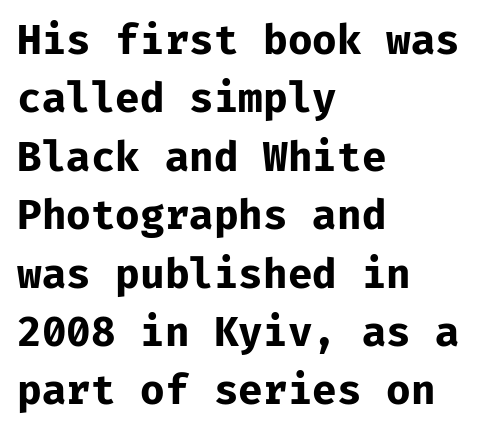
Q: Is the text bold? A: Yes.
Q: Is the text italic (slanted)? A: No, it is upright.
Q: Is the typeface a serif or a sans-serif typeface? A: Sans-serif.
Q: Is the text underlined? A: No.
Q: How is the paragraph aligned? A: Left-aligned.
Q: Is the spacing between letters normal or unusually wide? A: Normal.
Q: Is the spacing between lines tight, normal or loose? A: Normal.
Q: Width (condensed, normal, or wide)? A: Normal.
Q: Stroke contrast? A: Low.
Q: x-height? A: Medium.
Q: Monospaced? A: Yes.
